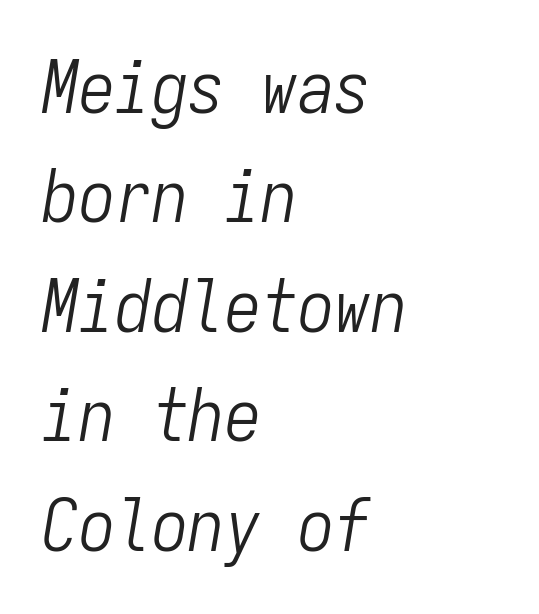
Quick note: italic. The lines in this sample share a left origin and differ only in where they stop. Here the designer chose a console-style face with uniform glyph widths. This block has exactly the height ordinary leading produces. The space beneath each line is pristine and unruled. Bold? No — there's no thickening of the strokes.
